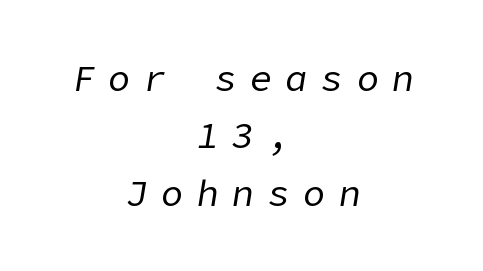
{"italic": "yes", "lean": "right", "slant_degrees": 9, "bold": "no", "weight": "regular", "width": "normal", "stroke_contrast": "low", "x_height": "medium", "underline": "no", "align": "center", "line_spacing": "normal", "line_spacing_ratio": 1.55, "letter_spacing": "wide", "letter_spacing_em": 0.36, "glyph_px": 37}
